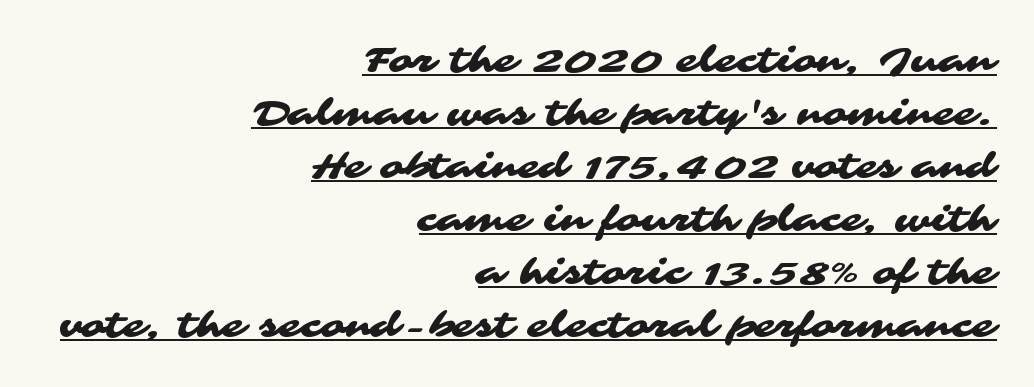
{"serif": "no", "width": "wide", "stroke_contrast": "medium", "x_height": "medium", "monospaced": "no", "underline": "yes", "align": "right", "line_spacing": "normal", "line_spacing_ratio": 1.47, "letter_spacing": "normal", "letter_spacing_em": 0.0, "glyph_px": 36}
